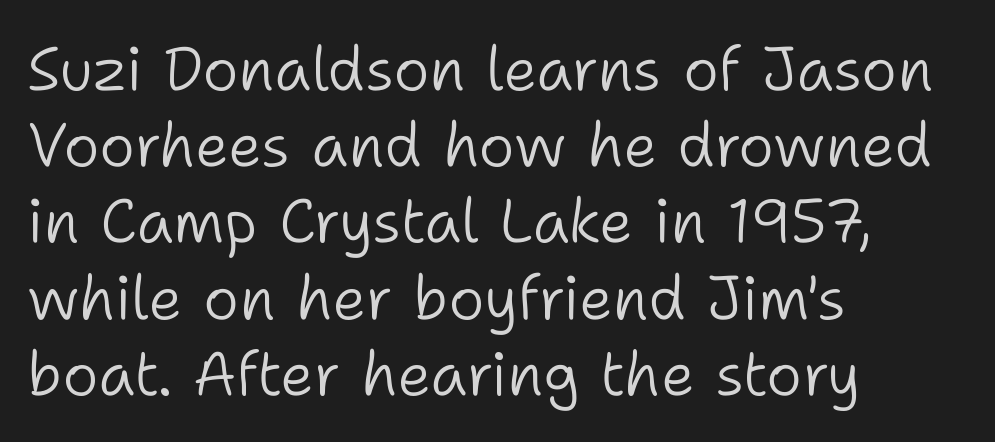
Q: Is the text bold? A: No.
Q: Is the text italic (slanted)? A: No, it is upright.
Q: Is the typeface a serif or a sans-serif typeface? A: Sans-serif.
Q: Is the text underlined? A: No.
Q: How is the paragraph aligned? A: Left-aligned.
Q: Is the spacing between letters normal or unusually wide? A: Normal.
Q: Is the spacing between lines tight, normal or loose? A: Normal.
Q: Width (condensed, normal, or wide)? A: Normal.
Q: Stroke contrast? A: Low.
Q: x-height? A: Medium.
Q: Monospaced? A: No.
